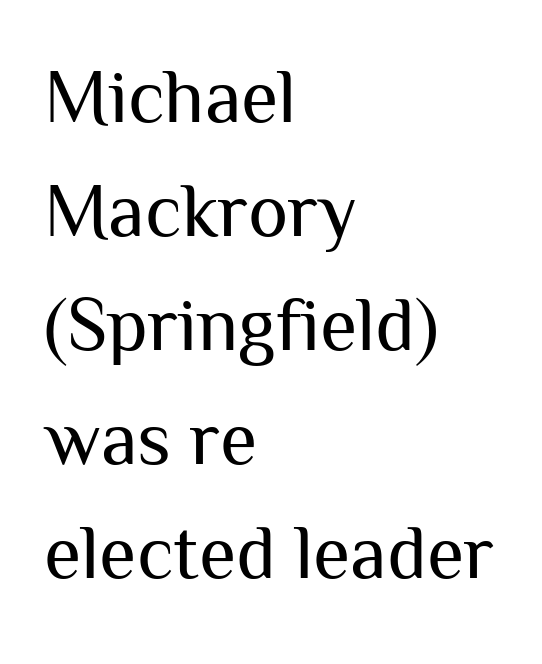
Q: Is the text bold? A: No.
Q: Is the text italic (slanted)? A: No, it is upright.
Q: Is the typeface a serif or a sans-serif typeface? A: Sans-serif.
Q: Is the text underlined? A: No.
Q: How is the paragraph aligned? A: Left-aligned.
Q: Is the spacing between letters normal or unusually wide? A: Normal.
Q: Is the spacing between lines tight, normal or loose? A: Normal.
Q: Width (condensed, normal, or wide)? A: Normal.
Q: Stroke contrast? A: Medium.
Q: x-height? A: Medium.
Q: Monospaced? A: No.
